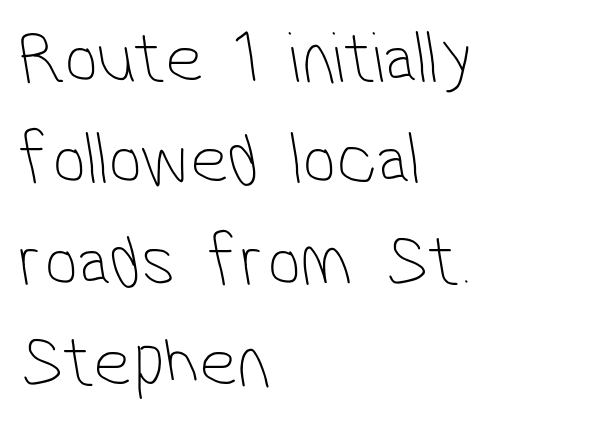
{"serif": "no", "bold": "no", "weight": "thin", "width": "condensed", "stroke_contrast": "low", "x_height": "medium", "monospaced": "no", "underline": "no", "align": "left", "line_spacing": "normal", "line_spacing_ratio": 1.37, "letter_spacing": "normal", "letter_spacing_em": 0.0, "glyph_px": 74}
